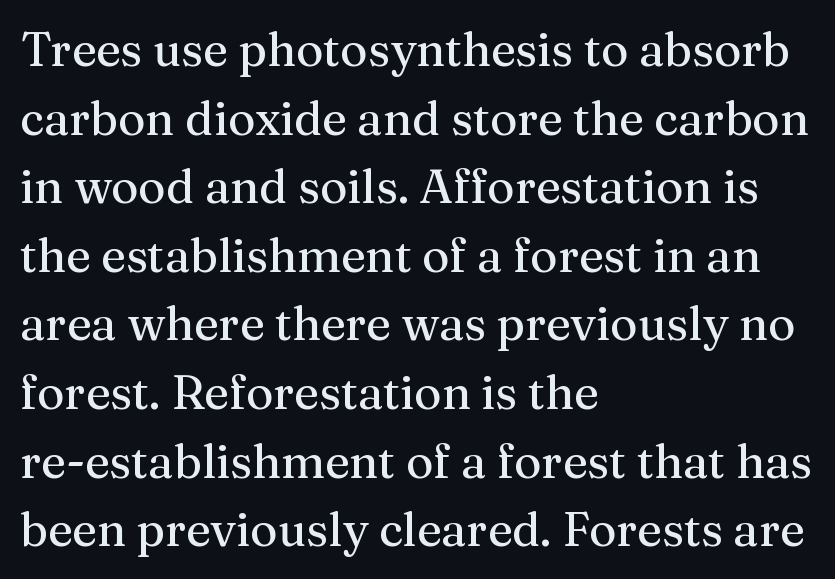
Proportional: the letters do not fall into vertical columns. Classification — serif. The string is rendered with underlining switched off. The rows are spaced the way most documents space them. What stands out about the letter spacing? Nothing — it is the standard amount.
